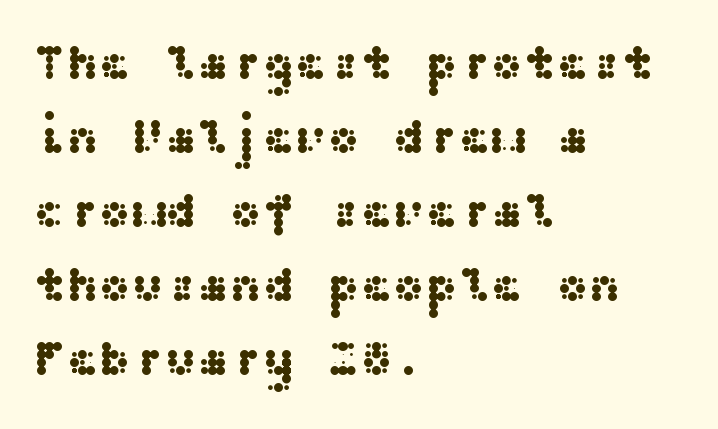
Q: Is the text italic (slanted)? A: No, it is upright.
Q: Is the typeface a serif or a sans-serif typeface? A: Sans-serif.
Q: Is the text underlined? A: No.
Q: How is the paragraph aligned? A: Left-aligned.
Q: Is the spacing between letters normal or unusually wide? A: Normal.
Q: Is the spacing between lines tight, normal or loose? A: Normal.
Q: Width (condensed, normal, or wide)? A: Wide.
Q: Stroke contrast? A: Medium.
Q: x-height? A: Medium.
